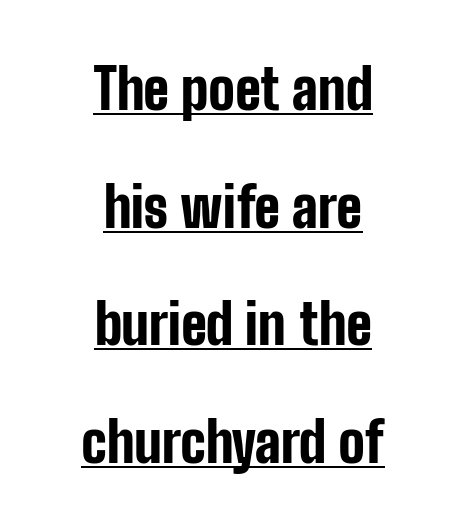
{"serif": "no", "italic": "no", "bold": "yes", "weight": "bold", "width": "condensed", "stroke_contrast": "low", "x_height": "medium", "monospaced": "no", "underline": "yes", "align": "center", "line_spacing": "loose", "line_spacing_ratio": 2.14, "letter_spacing": "normal", "letter_spacing_em": 0.0, "glyph_px": 55}
